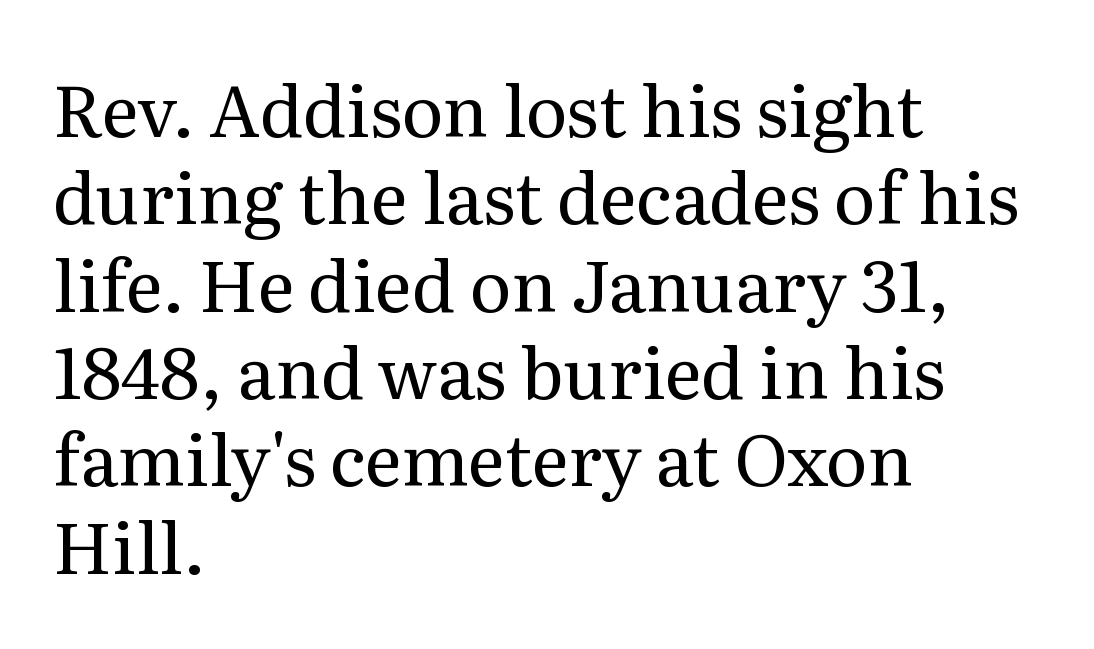
Q: Is the text bold? A: No.
Q: Is the text italic (slanted)? A: No, it is upright.
Q: Is the typeface a serif or a sans-serif typeface? A: Serif.
Q: Is the text underlined? A: No.
Q: How is the paragraph aligned? A: Left-aligned.
Q: Is the spacing between letters normal or unusually wide? A: Normal.
Q: Width (condensed, normal, or wide)? A: Normal.
Q: Stroke contrast? A: Medium.
Q: x-height? A: Medium.
Q: Monospaced? A: No.
